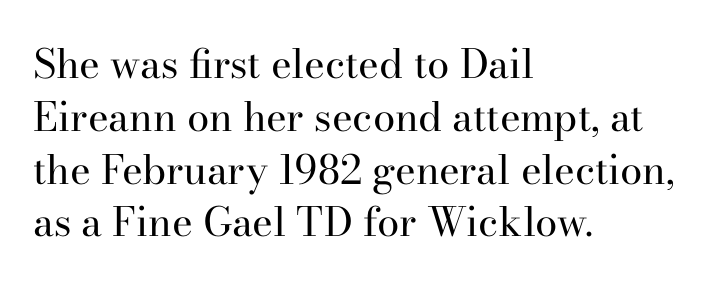
The characters are drawn with everyday or finer stroke widths. Check where the strokes stop: tiny serifs finish them off. There is no visible air inserted between adjacent glyphs. Horizontal bands of white between lines are of average thickness.
